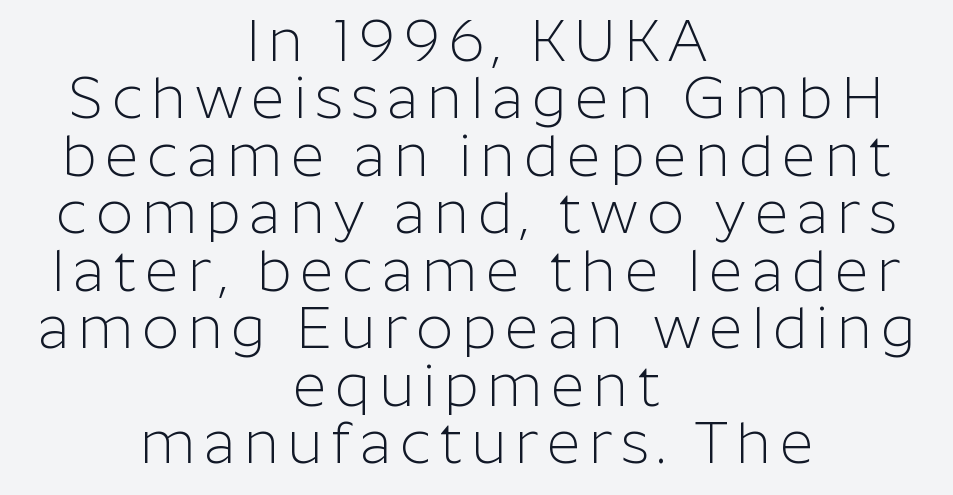
{"serif": "no", "italic": "no", "bold": "no", "weight": "light", "width": "normal", "stroke_contrast": "low", "x_height": "medium", "monospaced": "no", "underline": "no", "align": "center", "line_spacing": "tight", "line_spacing_ratio": 0.99, "glyph_px": 58}
